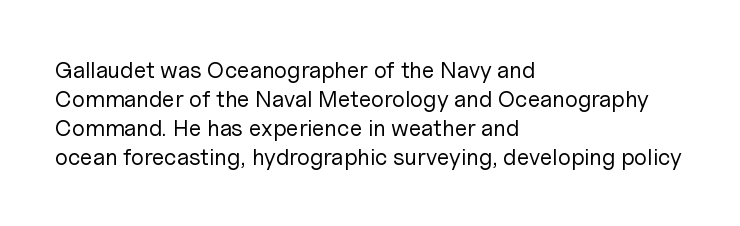
A typesetter would call this zero additional tracking. If you drew a line through each stem, it would be perfectly vertical. This block has exactly the height ordinary leading produces. Teacher's note: observe the even left margin — that is flush-left alignment. The area under the type is left untouched. This is not heavy type; no bold has been used.
